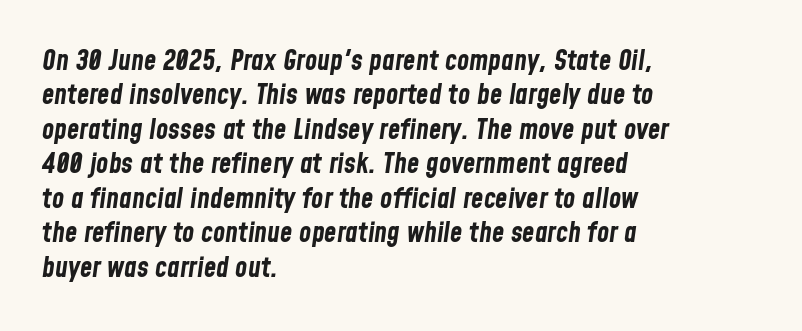
{"italic": "yes", "lean": "right", "slant_degrees": 8, "bold": "yes", "weight": "bold", "width": "condensed", "stroke_contrast": "low", "x_height": "medium", "monospaced": "no", "underline": "no", "align": "left", "line_spacing_ratio": 1.23, "letter_spacing": "normal", "letter_spacing_em": 0.0, "glyph_px": 28}
